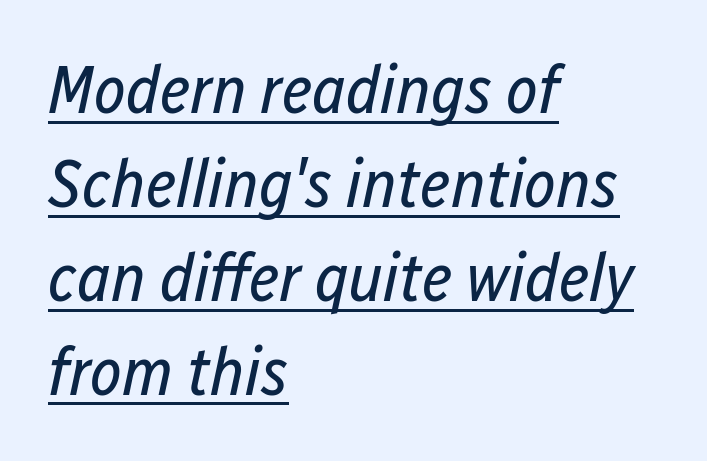
{"italic": "yes", "lean": "right", "slant_degrees": 12, "bold": "no", "weight": "regular", "width": "condensed", "stroke_contrast": "low", "x_height": "medium", "monospaced": "no", "underline": "yes", "align": "left", "line_spacing": "normal", "line_spacing_ratio": 1.38, "letter_spacing": "normal", "letter_spacing_em": 0.0, "glyph_px": 68}
